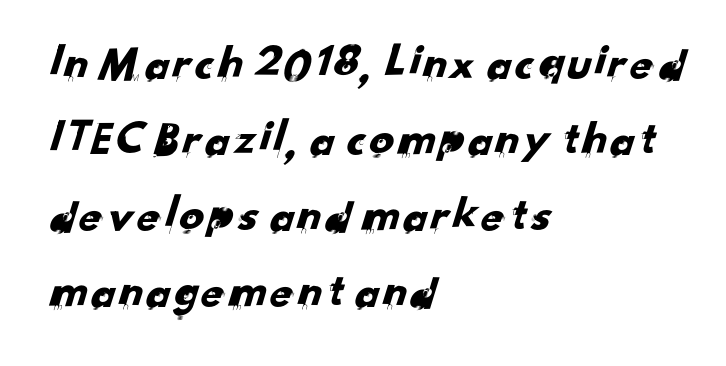
Casual observation: everything's shoved over to the left. Only glyphs here, with clear space below each row. Each letter keeps its own natural width here, so spacing adapts to shape. Is there much room between lines? A standard amount, neither cramped nor airy. Nobody touched the tracking dial on this one. The type family on display is of the sans-serif kind.
